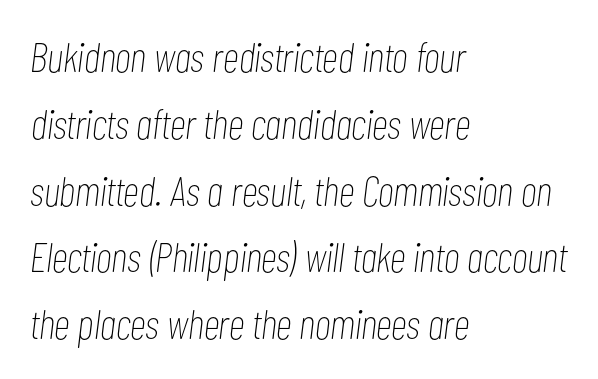
{"italic": "yes", "lean": "right", "slant_degrees": 7, "bold": "no", "weight": "thin", "width": "condensed", "stroke_contrast": "low", "x_height": "medium", "monospaced": "no", "underline": "no", "align": "left", "line_spacing": "normal", "line_spacing_ratio": 1.59, "letter_spacing": "normal", "letter_spacing_em": 0.0, "glyph_px": 42}
